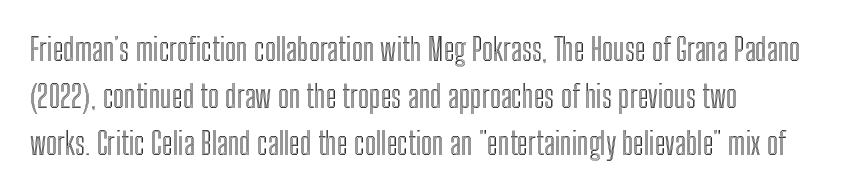
The image shows 31 px condensed type, upright; set left-aligned, normal line spacing (1.52x), normal letter spacing, not underlined; a medium x-height.
